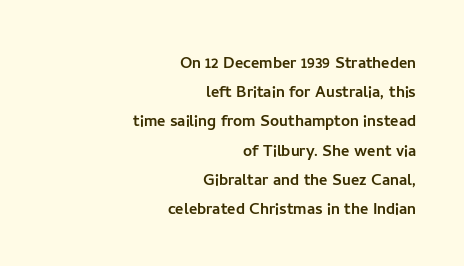
{"italic": "no", "underline": "no", "align": "right", "line_spacing": "normal", "line_spacing_ratio": 1.46, "letter_spacing": "normal", "letter_spacing_em": 0.0, "glyph_px": 20}
